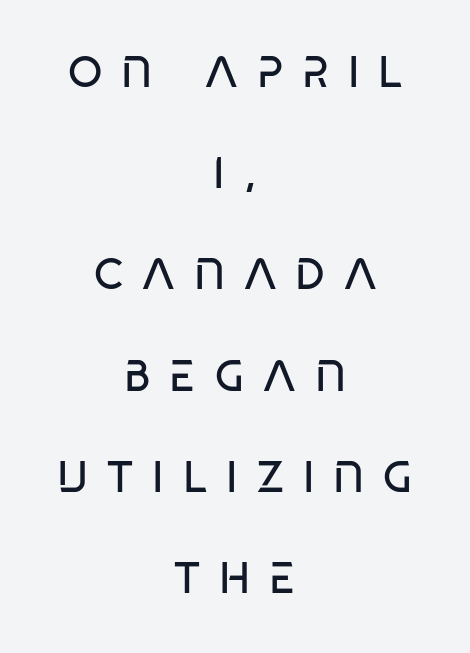
The image shows 44 px regular-weight, condensed sans-serif type, upright; set centered, loose line spacing (2.3x), unusually wide letter spacing (+0.43 em), not underlined; low stroke contrast and a large x-height.
